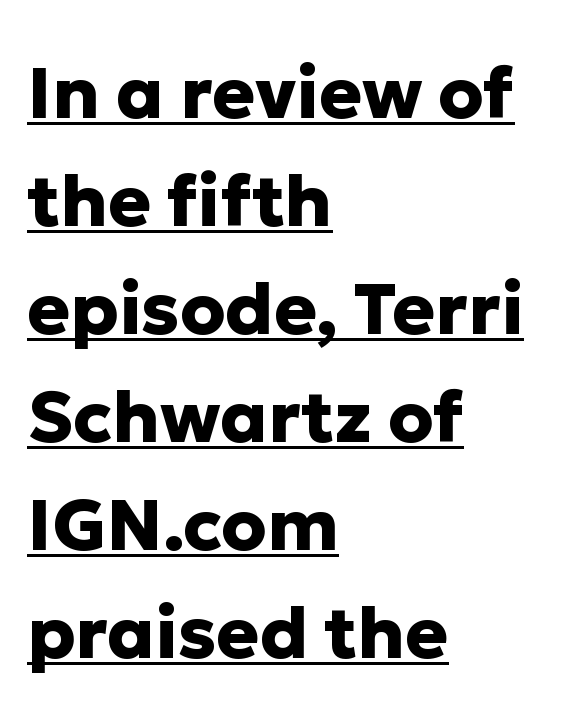
Q: Is the text bold? A: Yes.
Q: Is the text italic (slanted)? A: No, it is upright.
Q: Is the typeface a serif or a sans-serif typeface? A: Sans-serif.
Q: Is the text underlined? A: Yes.
Q: How is the paragraph aligned? A: Left-aligned.
Q: Is the spacing between letters normal or unusually wide? A: Normal.
Q: Is the spacing between lines tight, normal or loose? A: Normal.
Q: Width (condensed, normal, or wide)? A: Normal.
Q: Stroke contrast? A: Low.
Q: x-height? A: Medium.
Q: Monospaced? A: No.
